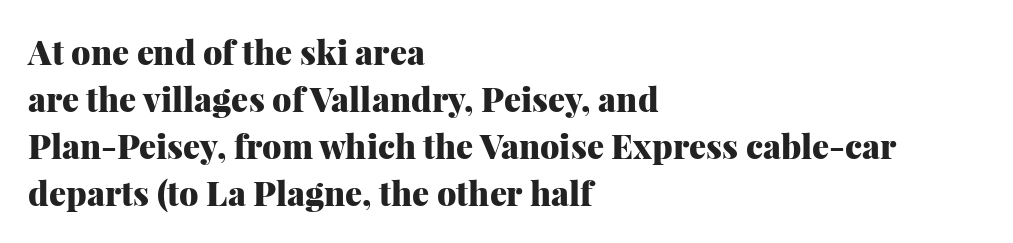
Type without underlining. Does the lettering tilt? It doesn't — this is upright. Character widths vary here, with narrow letters taking less room than wide ones. Caption: multi-line text, flush left, ragged right. These lines sit exactly where default settings would place them.
